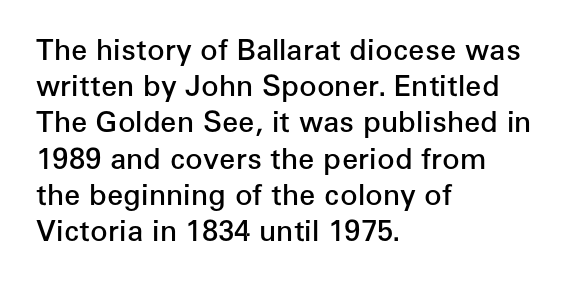
Is there much room between lines? A standard amount, neither cramped nor airy. Spacing verdict: proportional, widths tailored to each character. Type style note: lacks serifs. Letter spacing: default. The letters stand upright; this is a roman face. Typographic density is moderately raised because the face is semibold.
